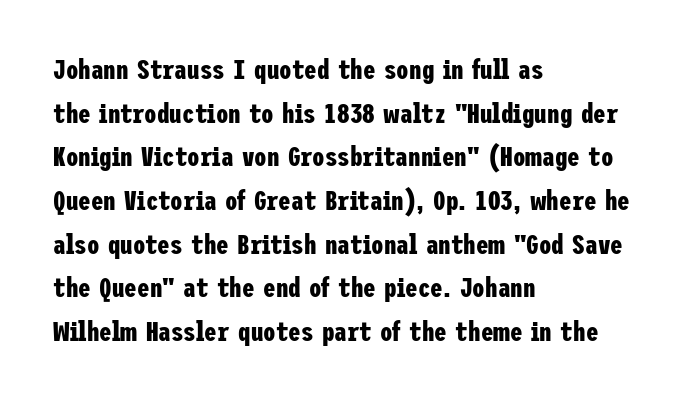
The image shows 28 px bold, condensed sans-serif type, upright; set left-aligned, normal line spacing (1.56x), normal letter spacing, not underlined; low stroke contrast and a medium x-height.
